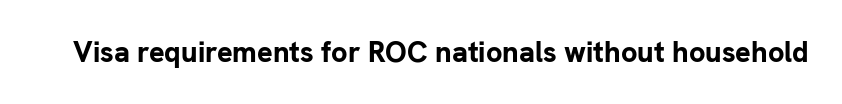
{"serif": "no", "italic": "no", "bold": "yes", "weight": "bold", "width": "normal", "stroke_contrast": "low", "x_height": "medium", "monospaced": "no", "underline": "no", "letter_spacing": "normal", "letter_spacing_em": 0.0, "glyph_px": 29}
